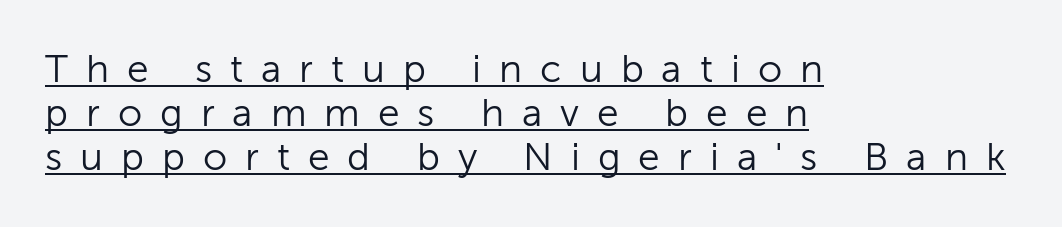
{"serif": "no", "italic": "no", "bold": "no", "weight": "light", "width": "normal", "stroke_contrast": "low", "x_height": "medium", "monospaced": "no", "underline": "yes", "align": "left", "line_spacing": "tight", "line_spacing_ratio": 1.13, "letter_spacing": "wide", "letter_spacing_em": 0.46, "glyph_px": 39}
